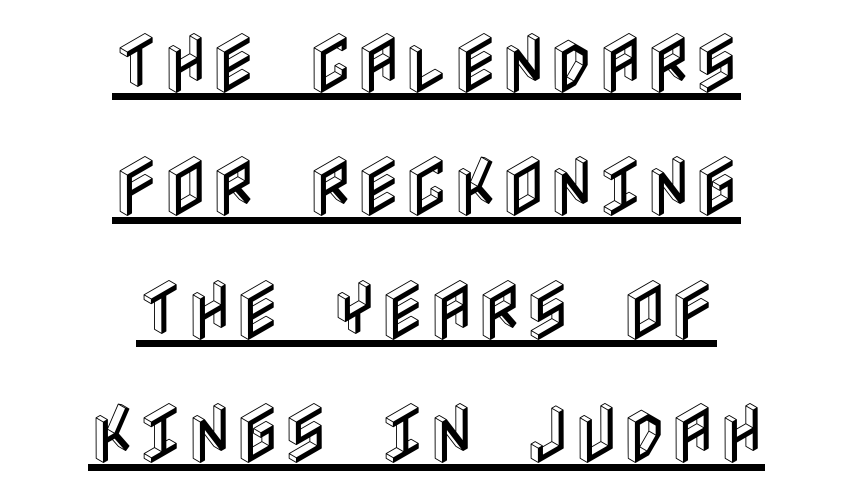
This rendering uses center alignment, leaving both contours irregular but symmetric. In terms of letterspacing, this is plain default setting. Underlined type. Rendered with straight, roman letterforms.
